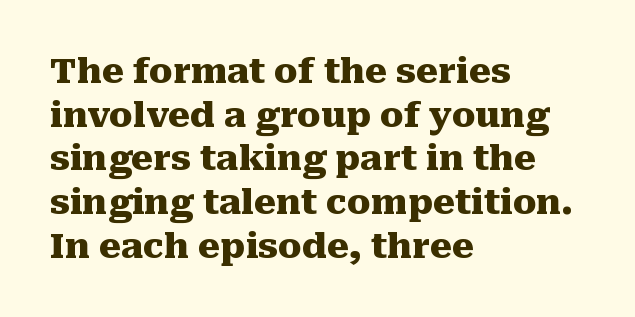
The image shows 35 px heavy serif type, upright; set left-aligned, normal line spacing (1.25x), normal letter spacing, not underlined; medium stroke contrast and a medium x-height.
